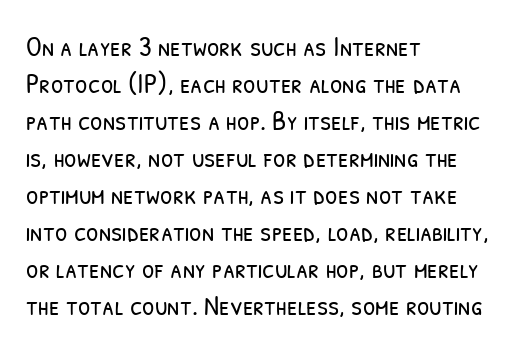
The image shows 28 px light, condensed sans-serif type; set left-aligned, normal line spacing (1.32x), normal letter spacing, not underlined; low stroke contrast and a medium x-height.
